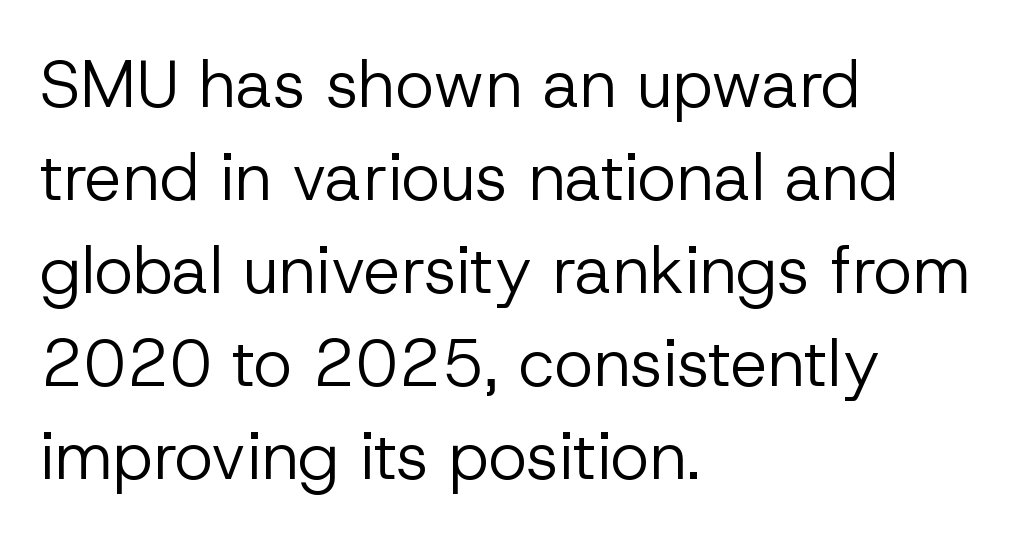
{"serif": "no", "italic": "no", "bold": "no", "weight": "regular", "width": "normal", "stroke_contrast": "low", "x_height": "medium", "monospaced": "no", "underline": "no", "align": "left", "line_spacing": "normal", "line_spacing_ratio": 1.41, "letter_spacing": "normal", "letter_spacing_em": 0.0, "glyph_px": 66}
